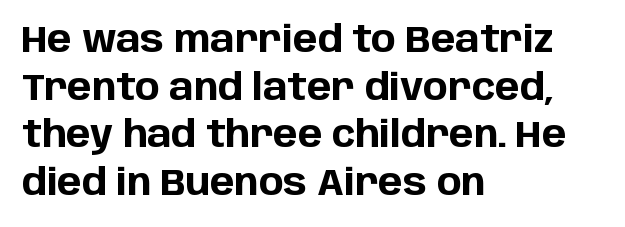
{"serif": "no", "italic": "no", "bold": "yes", "weight": "bold", "width": "normal", "stroke_contrast": "low", "x_height": "large", "monospaced": "no", "underline": "no", "align": "left", "line_spacing": "normal", "line_spacing_ratio": 1.29, "letter_spacing": "normal", "letter_spacing_em": 0.0, "glyph_px": 37}
